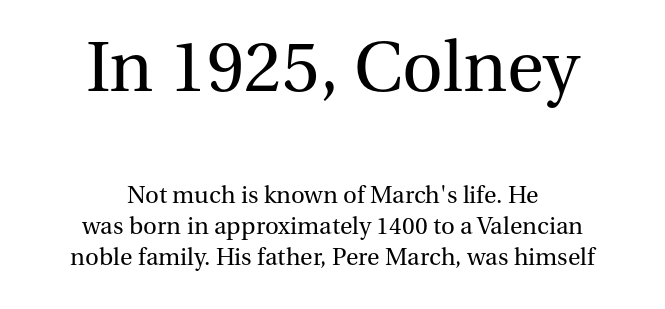
Layout note: lines centered. Weight class: somewhere from thin through regular. One glance says typical: line gaps are just what's usual. Note: larger setting up top, smaller setting below.
